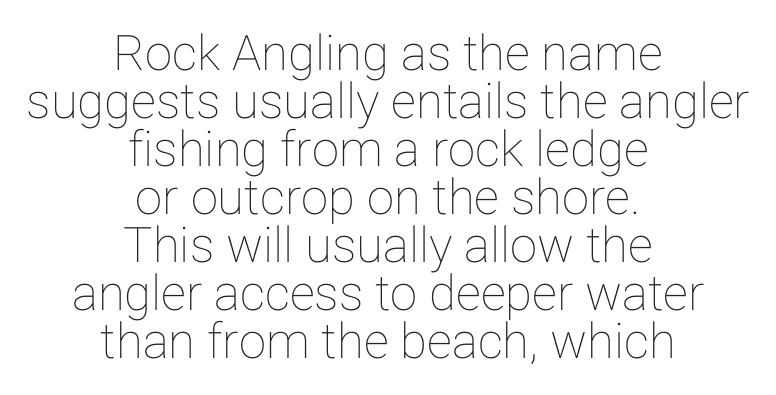
Q: Is the text italic (slanted)? A: No, it is upright.
Q: Is the text underlined? A: No.
Q: How is the paragraph aligned? A: Centered.
Q: Is the spacing between letters normal or unusually wide? A: Normal.
Q: Is the spacing between lines tight, normal or loose? A: Tight.
Q: Width (condensed, normal, or wide)? A: Normal.
Q: Stroke contrast? A: Low.
Q: x-height? A: Medium.
Q: Monospaced? A: No.
